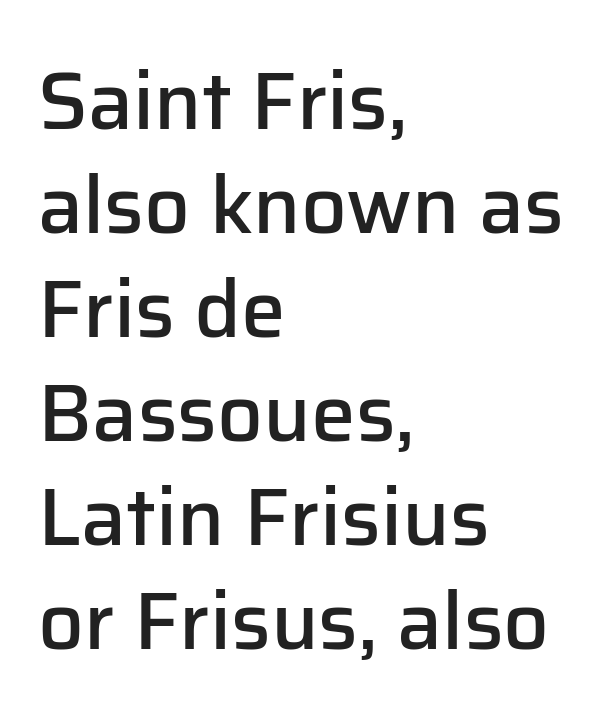
Q: Is the text bold? A: Semi-bold.
Q: Is the text italic (slanted)? A: No, it is upright.
Q: Is the typeface a serif or a sans-serif typeface? A: Sans-serif.
Q: Is the text underlined? A: No.
Q: How is the paragraph aligned? A: Left-aligned.
Q: Is the spacing between letters normal or unusually wide? A: Normal.
Q: Is the spacing between lines tight, normal or loose? A: Normal.
Q: Width (condensed, normal, or wide)? A: Normal.
Q: Stroke contrast? A: Low.
Q: x-height? A: Medium.
Q: Monospaced? A: No.
